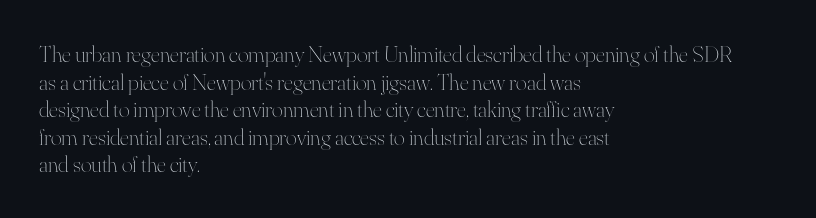
The image shows 23 px text type, upright; set left-aligned, line spacing 1.2x, normal letter spacing, not underlined.
